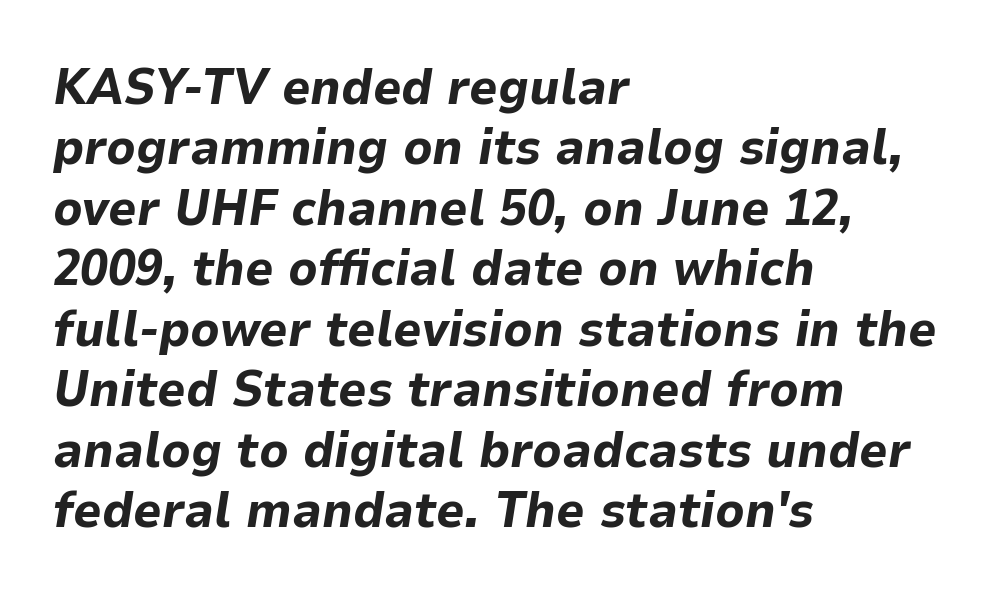
{"italic": "yes", "lean": "right", "slant_degrees": 9, "bold": "yes", "weight": "bold", "width": "normal", "stroke_contrast": "low", "x_height": "medium", "monospaced": "no", "underline": "no", "align": "left", "line_spacing_ratio": 1.21, "letter_spacing": "normal", "letter_spacing_em": 0.0, "glyph_px": 50}
